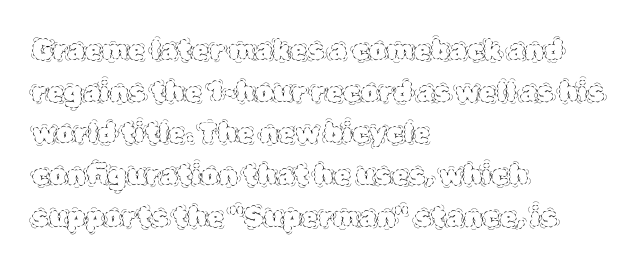
The image shows 28 px thin type, upright; set left-aligned, normal line spacing (1.49x), normal letter spacing, not underlined; a large x-height.
